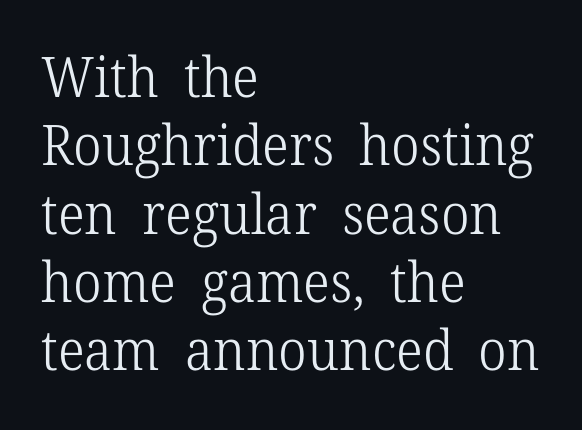
Q: Is the text bold? A: No.
Q: Is the text italic (slanted)? A: No, it is upright.
Q: Is the typeface a serif or a sans-serif typeface? A: Serif.
Q: Is the text underlined? A: No.
Q: How is the paragraph aligned? A: Left-aligned.
Q: Is the spacing between letters normal or unusually wide? A: Normal.
Q: Width (condensed, normal, or wide)? A: Normal.
Q: Stroke contrast? A: Low.
Q: x-height? A: Medium.
Q: Monospaced? A: No.
